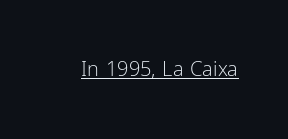
{"italic": "no", "bold": "no", "underline": "yes", "letter_spacing": "normal", "letter_spacing_em": 0.0, "glyph_px": 20}
